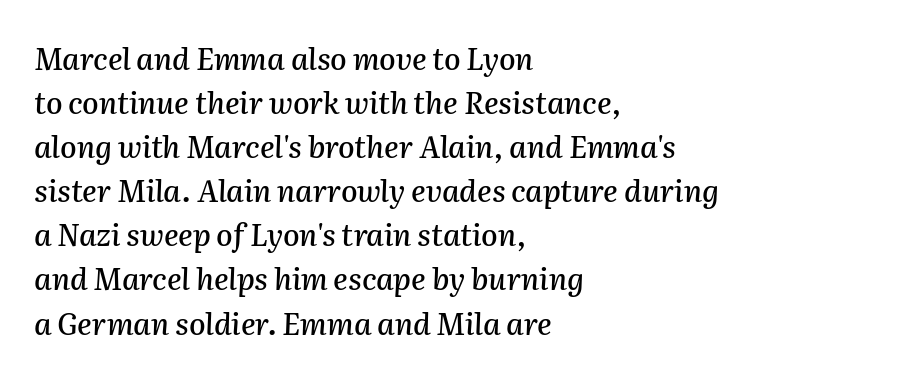
The letters sit at their default tracking, neither squeezed nor spread. Do the characters align in a grid? No, the font is proportional. A typesetter would mark this as italic. One glance says typical: line gaps are just what's usual. Every row of glyphs begins at an identical x-position on the left.
